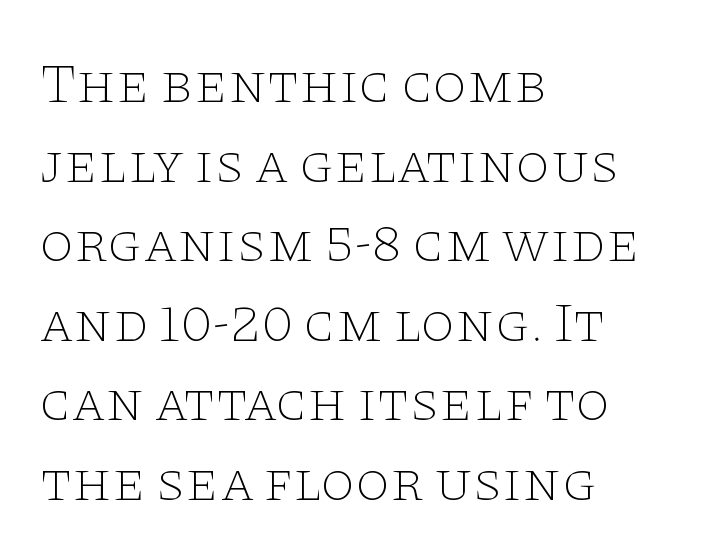
These lines are composed in type with serifs. This is roman type, the default non-slanted kind. Think standard paragraph weight, or any step lighter than that. Rule under the text: the space is simply empty. The text block is weighted toward the left margin, trailing off unevenly rightward. This sample keeps an unexceptional amount of space between lines.
